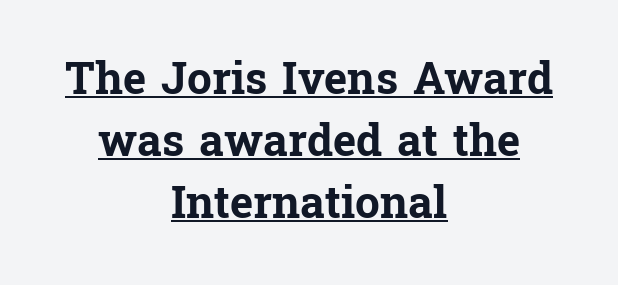
Q: Is the text bold? A: Yes.
Q: Is the text italic (slanted)? A: No, it is upright.
Q: Is the typeface a serif or a sans-serif typeface? A: Serif.
Q: Is the text underlined? A: Yes.
Q: How is the paragraph aligned? A: Centered.
Q: Is the spacing between letters normal or unusually wide? A: Normal.
Q: Is the spacing between lines tight, normal or loose? A: Normal.
Q: Width (condensed, normal, or wide)? A: Normal.
Q: Stroke contrast? A: Low.
Q: x-height? A: Medium.
Q: Monospaced? A: No.
